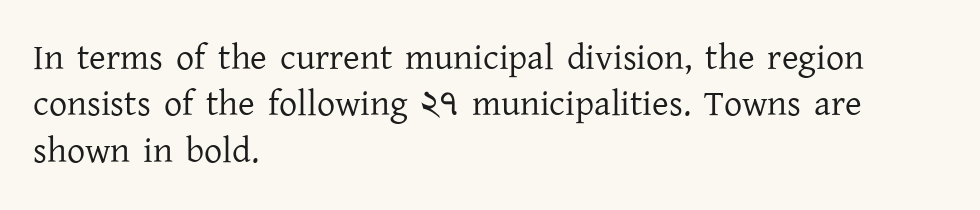
Q: Is the text bold? A: No.
Q: Is the text italic (slanted)? A: No, it is upright.
Q: Is the typeface a serif or a sans-serif typeface? A: Serif.
Q: Is the text underlined? A: No.
Q: How is the paragraph aligned? A: Left-aligned.
Q: Is the spacing between letters normal or unusually wide? A: Normal.
Q: Is the spacing between lines tight, normal or loose? A: Normal.
Q: Width (condensed, normal, or wide)? A: Normal.
Q: Stroke contrast? A: Low.
Q: x-height? A: Medium.
Q: Monospaced? A: No.
